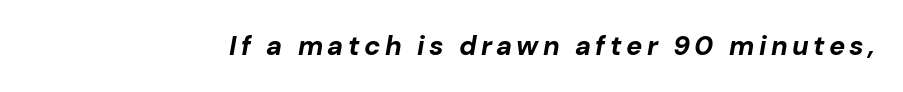
{"italic": "yes", "lean": "right", "slant_degrees": 10, "bold": "yes", "underline": "no", "glyph_px": 27}
